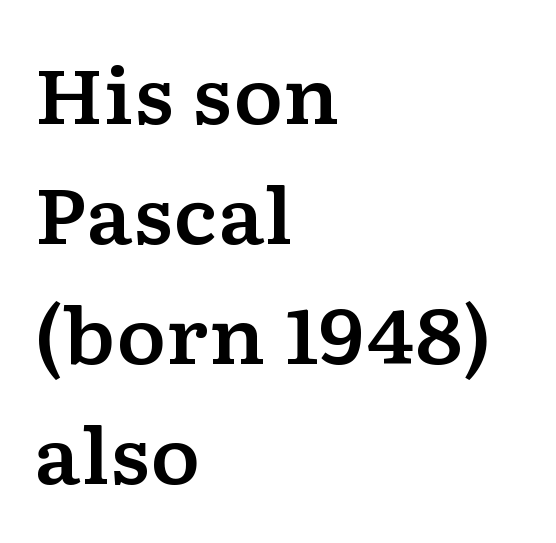
Lines of text with bare space underneath. Rows of type keep a routine distance in the vertical direction. The rendering uses natural spacing where letterforms have individual widths. Every character sits straight up, as roman type does. You can tell from the footed stems that serif type was used. There is no visible air inserted between adjacent glyphs.
